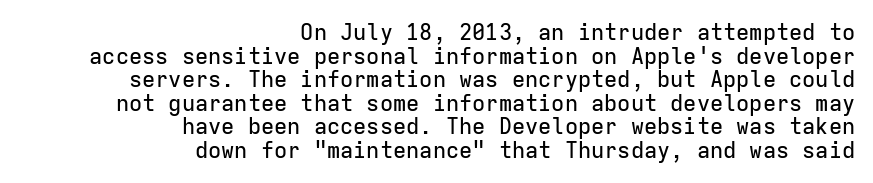
Teacher's note: observe the even right margin — that is flush-right alignment. In terms of letterspacing, this is plain default setting. Baseline-to-baseline distance is barely more than the letter height. The space beneath each line is pristine and unruled. Characters remain perfectly vertical along every line.
